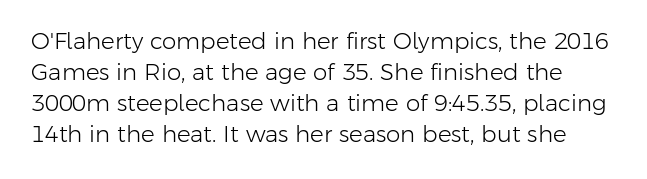
{"italic": "no", "bold": "no", "underline": "no", "line_spacing": "normal", "line_spacing_ratio": 1.35, "letter_spacing": "normal", "letter_spacing_em": 0.0, "glyph_px": 23}
